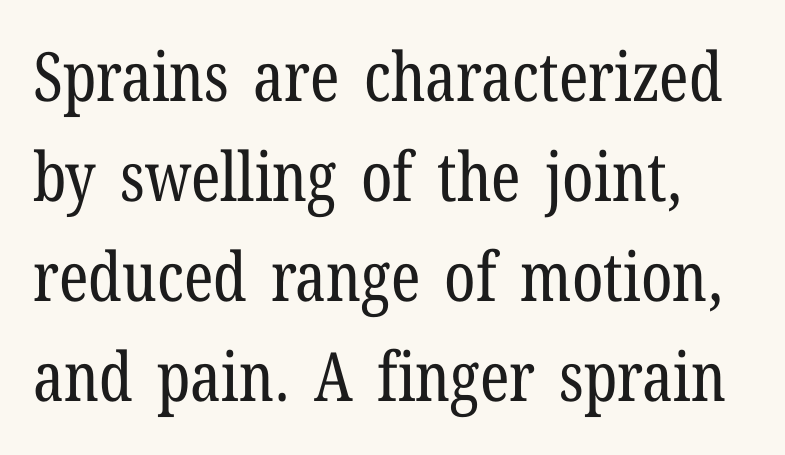
Q: Is the text bold? A: No.
Q: Is the text italic (slanted)? A: No, it is upright.
Q: Is the typeface a serif or a sans-serif typeface? A: Serif.
Q: Is the text underlined? A: No.
Q: Is the spacing between letters normal or unusually wide? A: Normal.
Q: Is the spacing between lines tight, normal or loose? A: Normal.
Q: Width (condensed, normal, or wide)? A: Condensed.
Q: Stroke contrast? A: Low.
Q: x-height? A: Medium.
Q: Monospaced? A: No.
